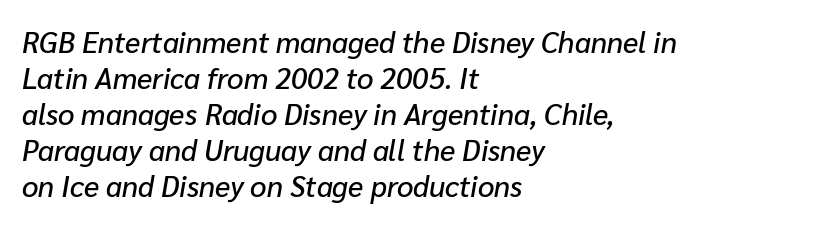
The image shows 29 px text type, italic (leaning right); set left-aligned, line spacing 1.24x, normal letter spacing, not underlined; low stroke contrast and a medium x-height.
